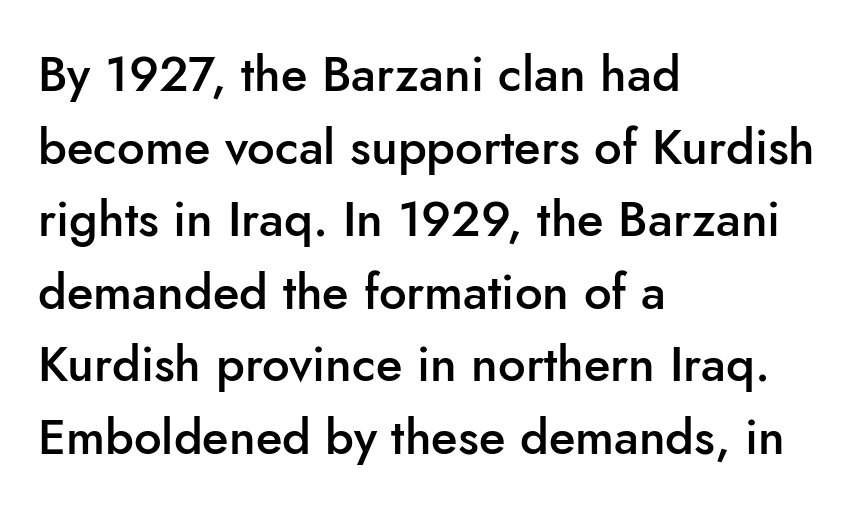
Q: Is the text bold? A: Semi-bold.
Q: Is the text italic (slanted)? A: No, it is upright.
Q: Is the typeface a serif or a sans-serif typeface? A: Sans-serif.
Q: Is the text underlined? A: No.
Q: How is the paragraph aligned? A: Left-aligned.
Q: Is the spacing between letters normal or unusually wide? A: Normal.
Q: Is the spacing between lines tight, normal or loose? A: Normal.
Q: Width (condensed, normal, or wide)? A: Normal.
Q: Stroke contrast? A: Low.
Q: x-height? A: Small.
Q: Monospaced? A: No.
